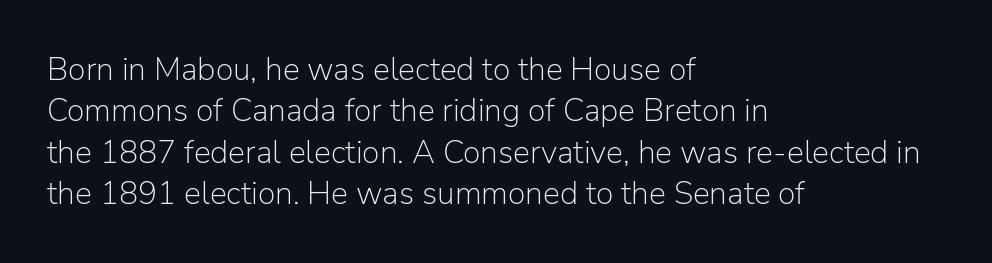
Q: Is the text bold? A: No.
Q: Is the text italic (slanted)? A: No, it is upright.
Q: Is the typeface a serif or a sans-serif typeface? A: Sans-serif.
Q: Is the text underlined? A: No.
Q: How is the paragraph aligned? A: Left-aligned.
Q: Is the spacing between letters normal or unusually wide? A: Normal.
Q: Is the spacing between lines tight, normal or loose? A: Normal.
Q: Width (condensed, normal, or wide)? A: Normal.
Q: Stroke contrast? A: Low.
Q: x-height? A: Medium.
Q: Monospaced? A: No.
